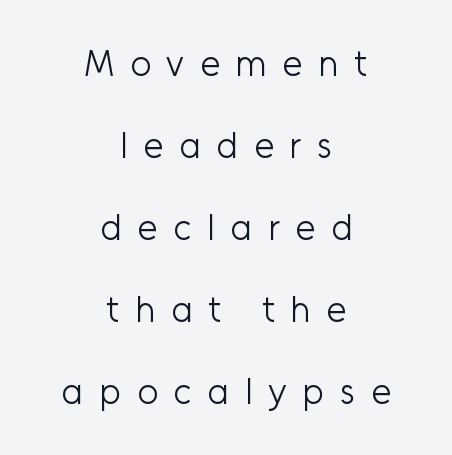
These lines stack symmetrically, like a column narrowing and widening about its center. The space beneath each line is pristine and unruled. Reading down the column, the eye jumps a long way to each next line. A quiet, ordinary-to-light weight characterises the typeface. These lines are composed in type without serifs.
